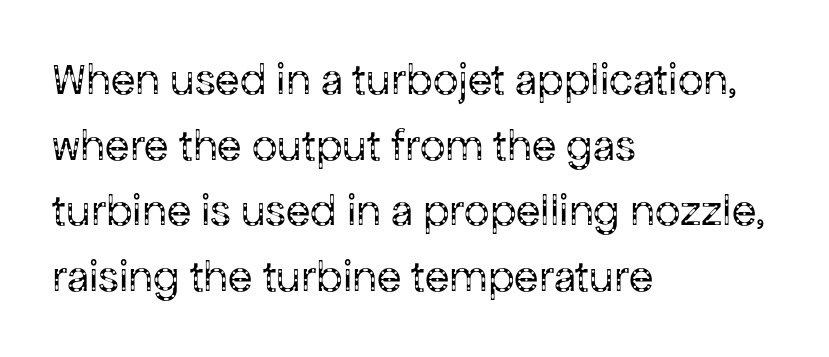
Quick note: not italic, upright. Letters have the restrained weight of plain body copy at most. These lines sit exactly where default settings would place them. A bare baseline throughout the passage.
